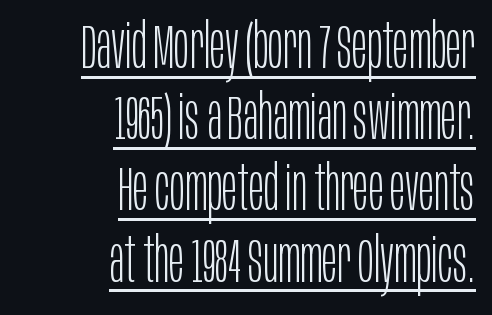
{"serif": "no", "italic": "no", "bold": "no", "weight": "light", "width": "condensed", "stroke_contrast": "low", "x_height": "large", "monospaced": "no", "underline": "yes", "align": "right", "line_spacing": "tight", "line_spacing_ratio": 1.13, "letter_spacing": "normal", "letter_spacing_em": 0.0, "glyph_px": 63}
